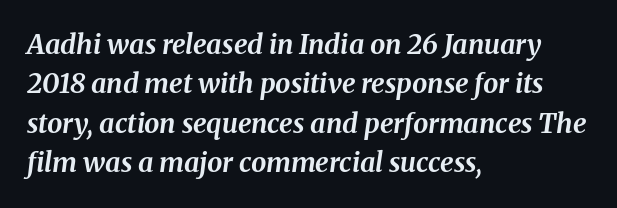
The passage shown stacks its lines at a standard gap. Only glyphs here, with clear space below each row. Short note: letters normally spaced. Caption: bold face, heavy strokes.
